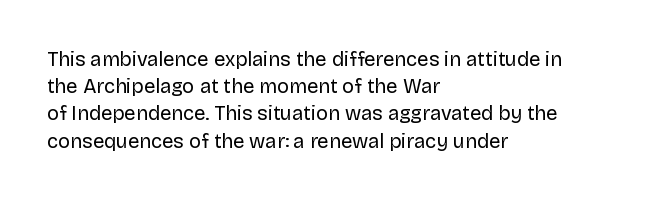
{"italic": "no", "bold": "no", "underline": "no", "align": "left", "line_spacing": "normal", "line_spacing_ratio": 1.36, "letter_spacing": "normal", "letter_spacing_em": 0.0, "glyph_px": 20}
